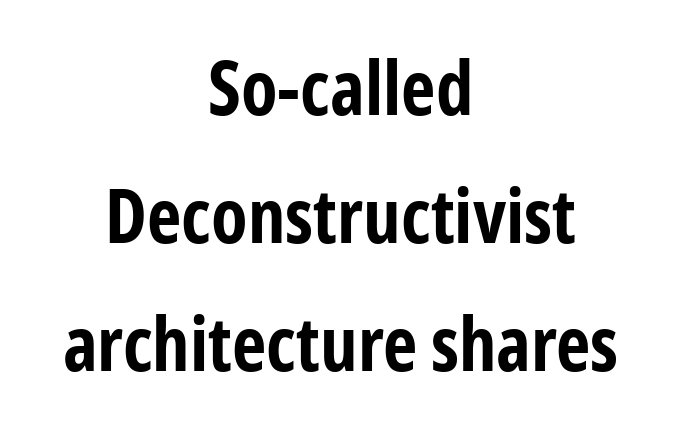
{"serif": "no", "italic": "no", "bold": "yes", "weight": "bold", "width": "condensed", "stroke_contrast": "low", "x_height": "medium", "monospaced": "no", "underline": "no", "align": "center", "line_spacing_ratio": 1.71, "letter_spacing": "normal", "letter_spacing_em": 0.0, "glyph_px": 75}
